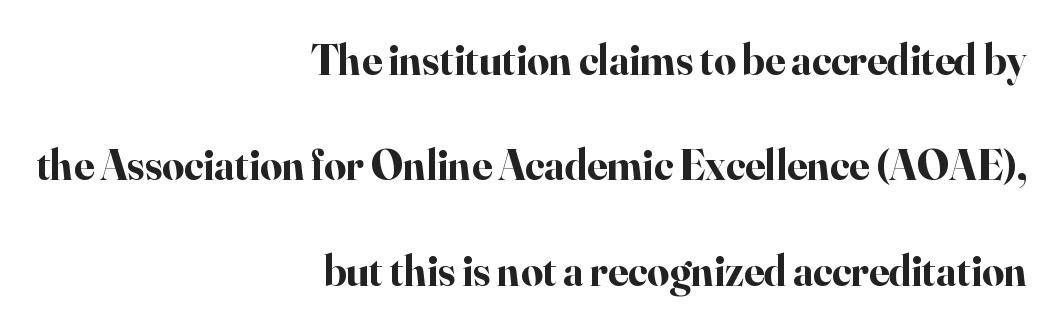
Q: Is the text bold? A: Yes.
Q: Is the text italic (slanted)? A: No, it is upright.
Q: Is the typeface a serif or a sans-serif typeface? A: Serif.
Q: Is the text underlined? A: No.
Q: How is the paragraph aligned? A: Right-aligned.
Q: Is the spacing between letters normal or unusually wide? A: Normal.
Q: Is the spacing between lines tight, normal or loose? A: Loose.
Q: Width (condensed, normal, or wide)? A: Normal.
Q: Stroke contrast? A: High.
Q: x-height? A: Small.
Q: Monospaced? A: No.
